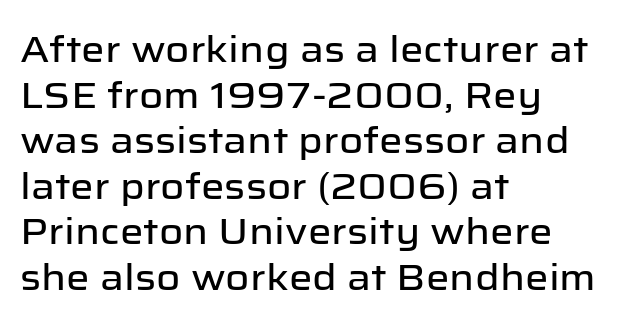
Serifs: no, the terminals of the letterforms are clean. The axis of the letterforms is exactly vertical. The specimen omits any rule beneath the text block's lines. This rendering leaves character spacing at its baseline value.
